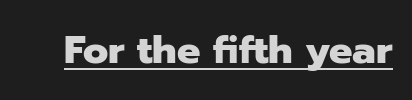
The image shows 39 px heavy sans-serif type, upright; set normal letter spacing, underlined; low stroke contrast and a medium x-height.
